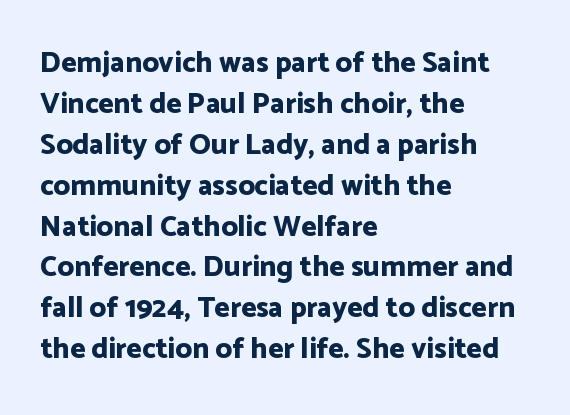
Q: Is the text bold? A: Yes.
Q: Is the text italic (slanted)? A: No, it is upright.
Q: Is the typeface a serif or a sans-serif typeface? A: Sans-serif.
Q: Is the text underlined? A: No.
Q: How is the paragraph aligned? A: Left-aligned.
Q: Is the spacing between letters normal or unusually wide? A: Normal.
Q: Is the spacing between lines tight, normal or loose? A: Normal.
Q: Width (condensed, normal, or wide)? A: Normal.
Q: Stroke contrast? A: Low.
Q: x-height? A: Medium.
Q: Monospaced? A: No.
